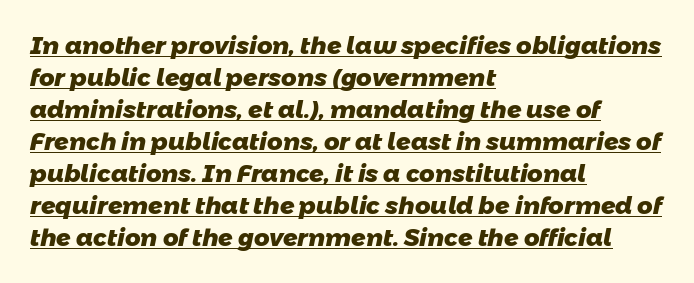
The image shows 24 px bold type; set left-aligned, normal line spacing (1.33x), normal letter spacing, underlined.
